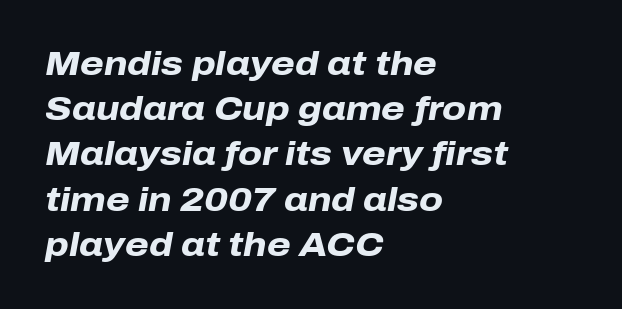
{"italic": "yes", "lean": "right", "slant_degrees": 10, "bold": "yes", "weight": "heavy", "width": "normal", "stroke_contrast": "low", "x_height": "medium", "monospaced": "no", "underline": "no", "align": "left", "line_spacing": "normal", "line_spacing_ratio": 1.33, "letter_spacing": "normal", "letter_spacing_em": 0.0, "glyph_px": 34}
